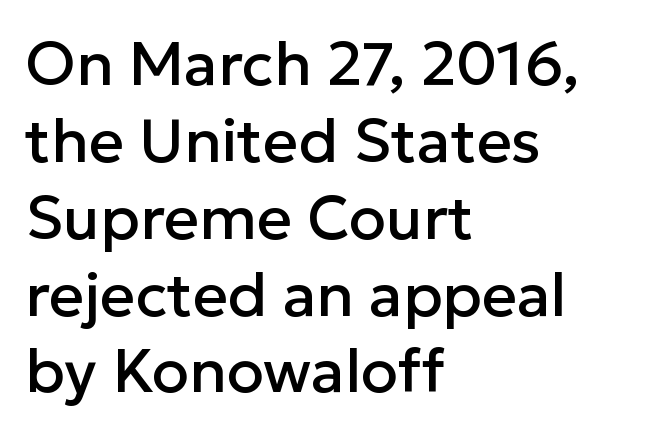
The image shows 61 px sans-serif type, upright; set left-aligned, normal line spacing (1.26x), normal letter spacing, not underlined; low stroke contrast and a medium x-height.
